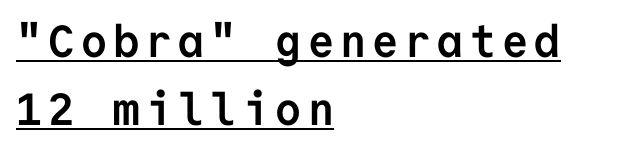
{"serif": "no", "italic": "no", "bold": "yes", "weight": "semibold", "width": "normal", "stroke_contrast": "low", "x_height": "medium", "monospaced": "yes", "underline": "yes", "align": "left", "line_spacing": "normal", "line_spacing_ratio": 1.51, "glyph_px": 45}
